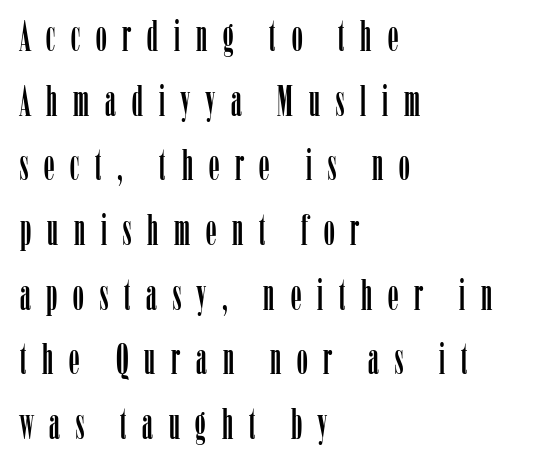
Each letter keeps its own natural width here, so spacing adapts to shape. These lines have a slow, spaced-out rhythm from letter to letter. The rag falls on the right side of this text block. The passage shown is typeset with a serif family. Designer's note — italics off, roman on.
